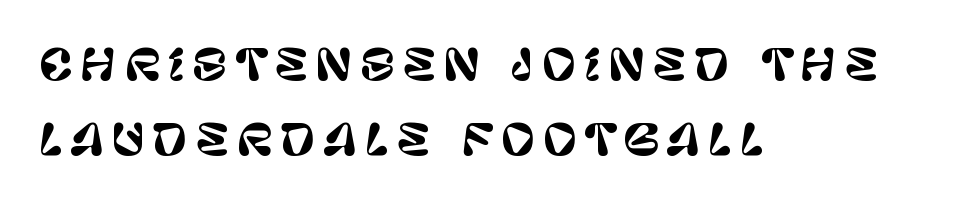
The image shows 42 px sans-serif type; set left-aligned, line spacing 1.78x, not underlined; low stroke contrast and a large x-height.
